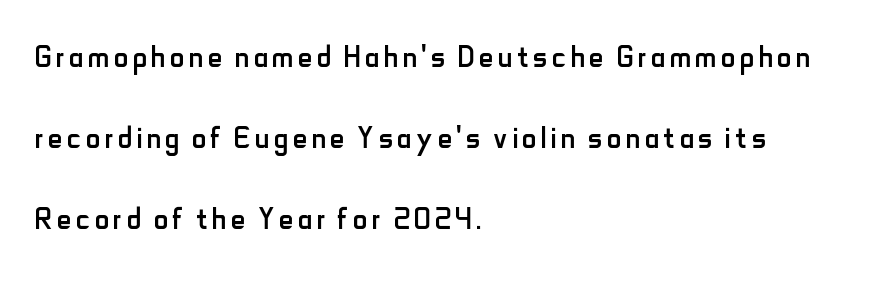
{"serif": "no", "italic": "no", "bold": "no", "weight": "regular", "width": "condensed", "stroke_contrast": "low", "x_height": "small", "monospaced": "no", "underline": "no", "align": "left", "line_spacing": "loose", "line_spacing_ratio": 2.02, "glyph_px": 40}
